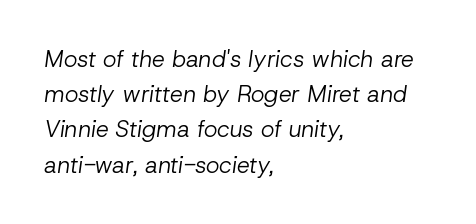
The image shows 23 px text type, italic (leaning right); set left-aligned, normal line spacing (1.53x), normal letter spacing, not underlined.
